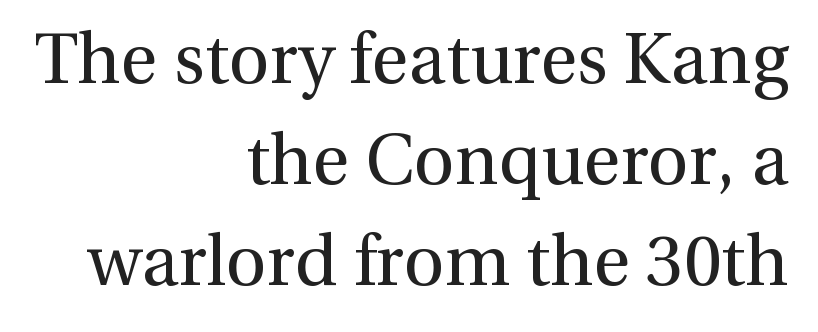
The typesetting does not lean heavy: it is not bold. Spacing verdict: proportional, widths tailored to each character. Honestly, there is no underline to notice here at all. Normally led — the rows are evenly, conventionally spaced. The ragged edge is on the left, which tells us the setting is flush right. Look at the tracking — it's just the regular setting, nothing added.
